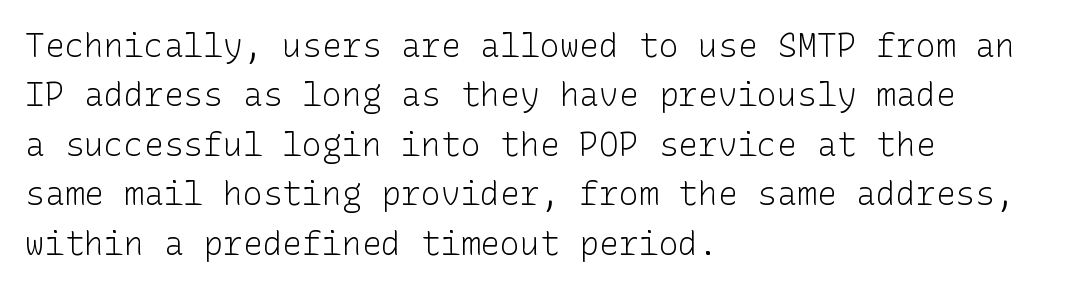
Q: Is the text bold? A: No.
Q: Is the text italic (slanted)? A: No, it is upright.
Q: Is the typeface a serif or a sans-serif typeface? A: Sans-serif.
Q: Is the text underlined? A: No.
Q: How is the paragraph aligned? A: Left-aligned.
Q: Is the spacing between letters normal or unusually wide? A: Normal.
Q: Is the spacing between lines tight, normal or loose? A: Normal.
Q: Width (condensed, normal, or wide)? A: Normal.
Q: Stroke contrast? A: Low.
Q: x-height? A: Medium.
